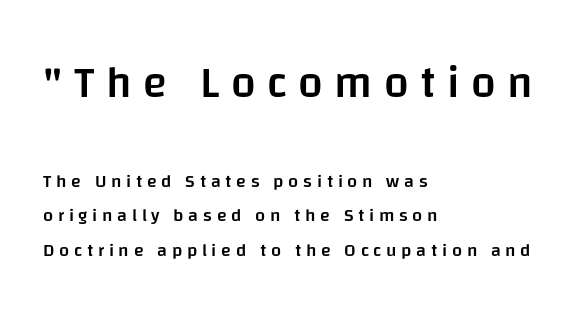
{"serif": "no", "italic": "no", "bold": "semi", "weight": "semibold", "width": "normal", "stroke_contrast": "low", "x_height": "large", "monospaced": "no", "underline": "no", "align": "left", "line_spacing": "loose", "line_spacing_ratio": 1.94, "letter_spacing": "wide", "letter_spacing_em": 0.26, "larger_block": "first", "size_ratio": 2.44, "glyph_px": 44}
